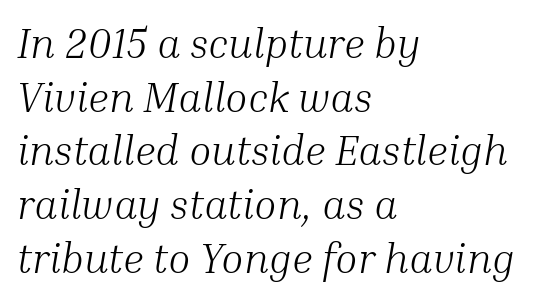
Honestly, the letter spacing is just normal — you wouldn't notice it. Only glyphs here, with clear space below each row. No extra ink here — the face is not bold. Reading down the column, the eye jumps a familiar distance to each next line.
